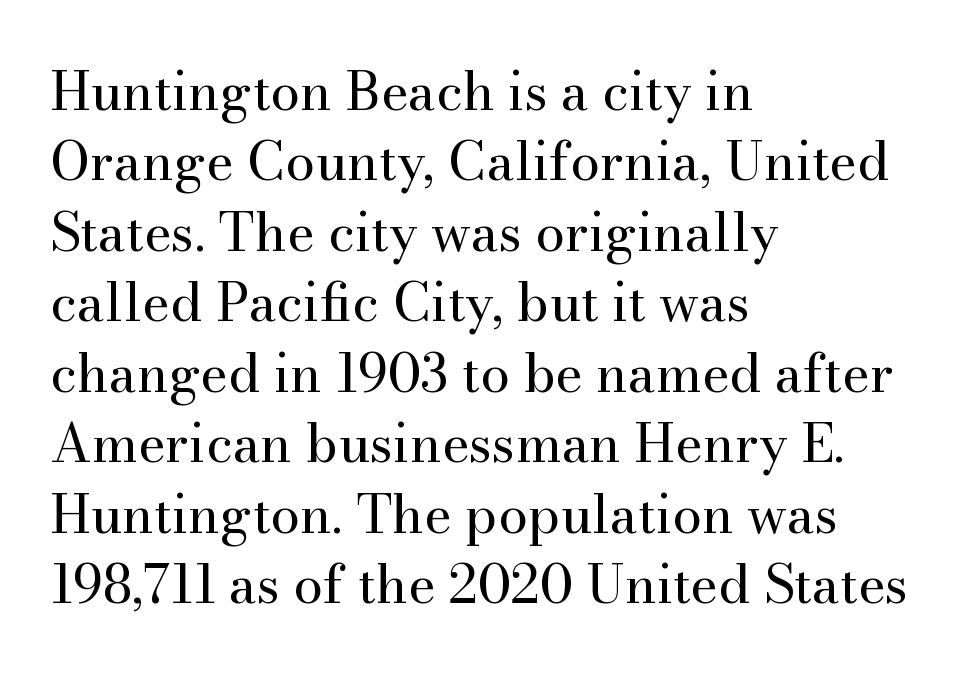
{"serif": "yes", "italic": "no", "bold": "no", "weight": "regular", "width": "normal", "stroke_contrast": "medium", "x_height": "small", "monospaced": "no", "underline": "no", "align": "left", "line_spacing": "normal", "line_spacing_ratio": 1.33, "letter_spacing": "normal", "letter_spacing_em": 0.0, "glyph_px": 53}
